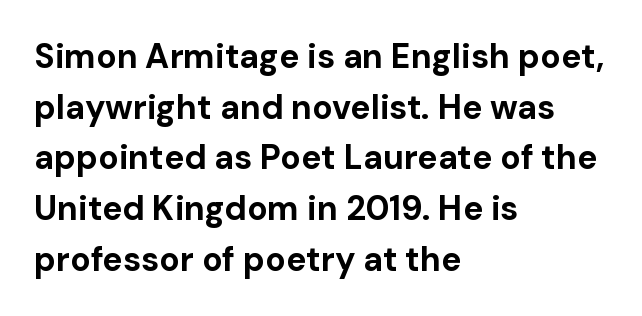
{"serif": "no", "italic": "no", "bold": "yes", "weight": "bold", "width": "normal", "stroke_contrast": "low", "x_height": "medium", "monospaced": "no", "underline": "no", "align": "left", "line_spacing": "normal", "line_spacing_ratio": 1.49, "letter_spacing": "normal", "letter_spacing_em": 0.0, "glyph_px": 34}
